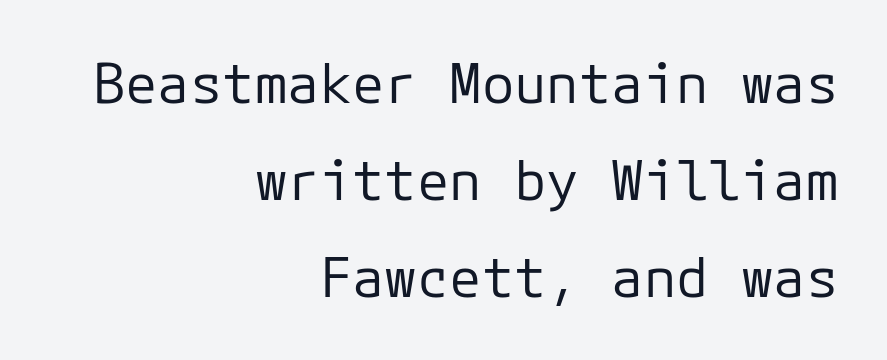
{"serif": "no", "italic": "no", "bold": "no", "weight": "regular", "width": "normal", "stroke_contrast": "low", "x_height": "medium", "monospaced": "yes", "underline": "no", "align": "right", "line_spacing_ratio": 1.8, "letter_spacing": "normal", "letter_spacing_em": 0.0, "glyph_px": 54}
